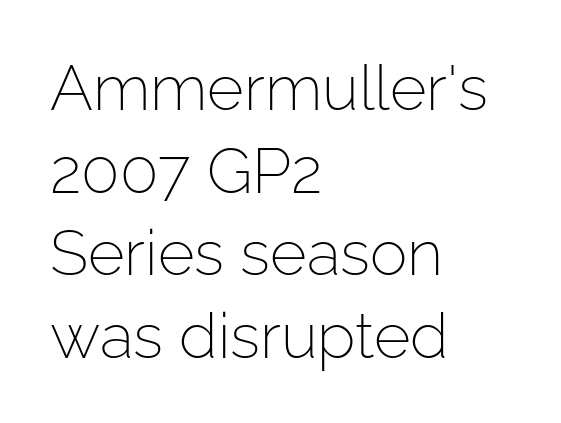
Proportional: the letters do not fall into vertical columns. Which margin do the lines hug? The left one — the right edge is uneven. This block has exactly the height ordinary leading produces. The typeface has the unassuming heft of standard copy or less. Tracking here is standard; glyphs follow each other at the usual distance. This sample uses an upright cut, with every glyph sitting square on the baseline.
